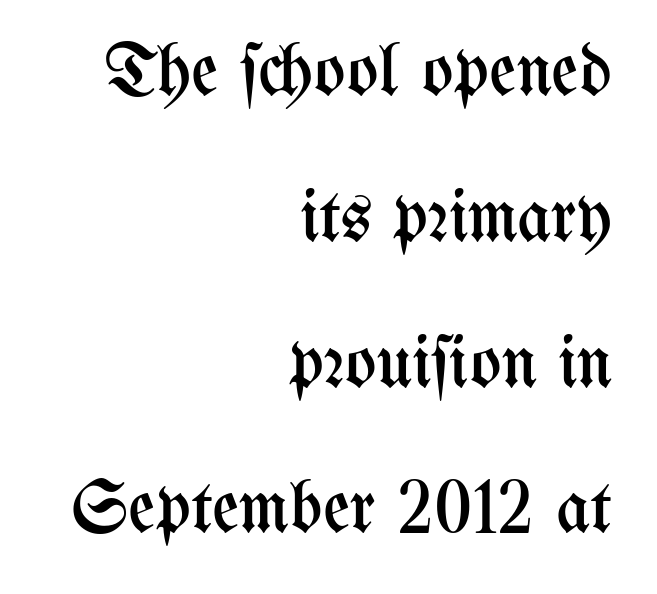
{"italic": "no", "bold": "no", "weight": "regular", "width": "condensed", "stroke_contrast": "medium", "x_height": "medium", "monospaced": "no", "underline": "no", "align": "right", "line_spacing": "loose", "line_spacing_ratio": 1.97, "letter_spacing": "normal", "letter_spacing_em": 0.0, "glyph_px": 74}
